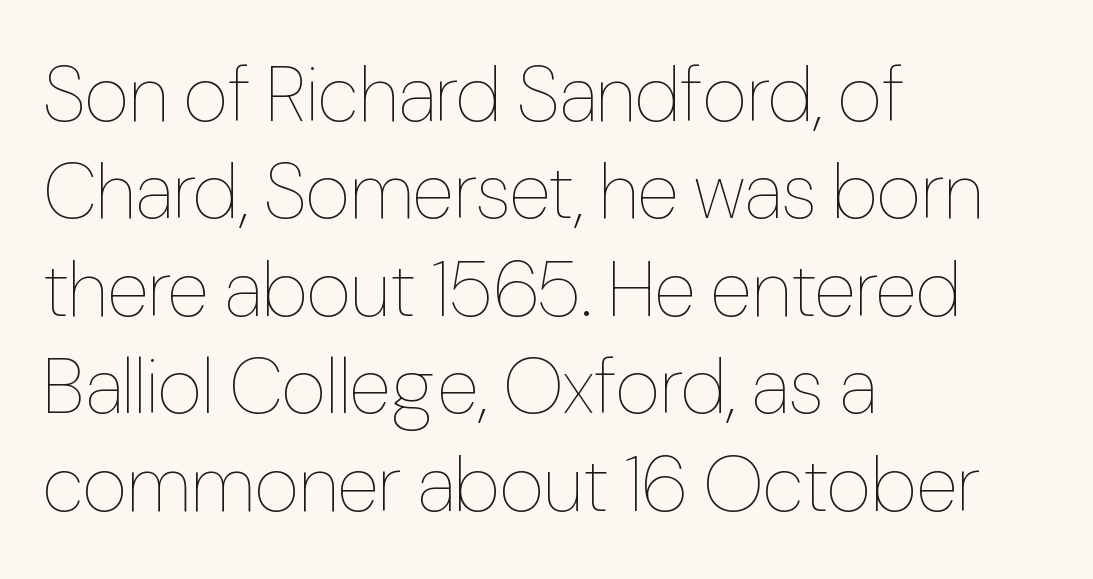
The image shows 78 px thin, condensed type, upright; set left-aligned, normal line spacing (1.25x), normal letter spacing, not underlined; low stroke contrast and a medium x-height.
